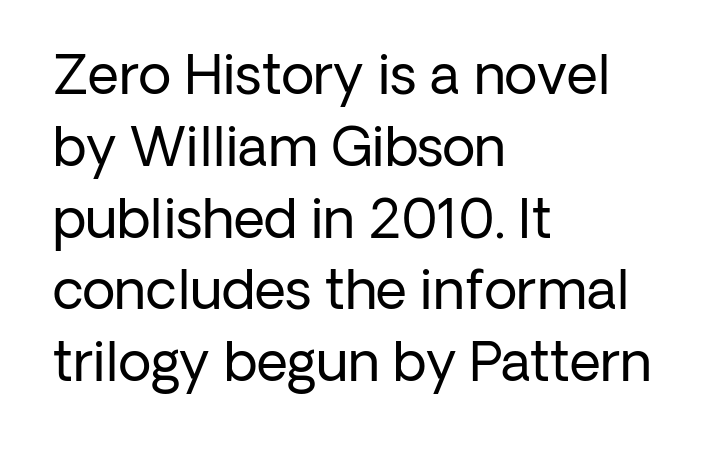
Does the lettering tilt? It doesn't — this is upright. The setting favours the left margin, as ordinary paragraphs usually do. Notice how descenders clear the ascenders below comfortably — that's standard leading. Only glyphs here, with clear space below each row.
